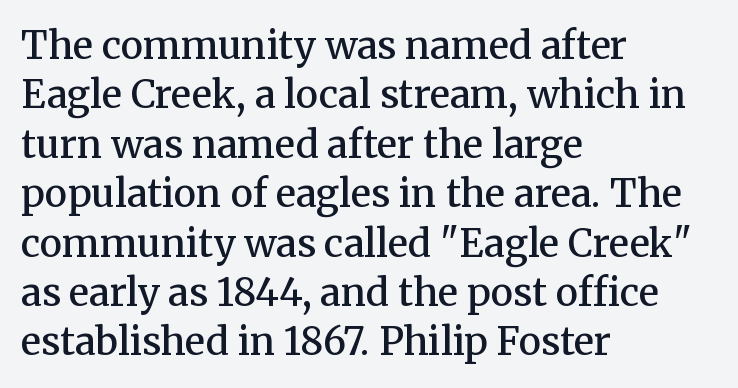
The image shows 38 px semibold serif type, upright; set left-aligned, normal line spacing (1.3x), normal letter spacing, not underlined; medium stroke contrast and a medium x-height.
